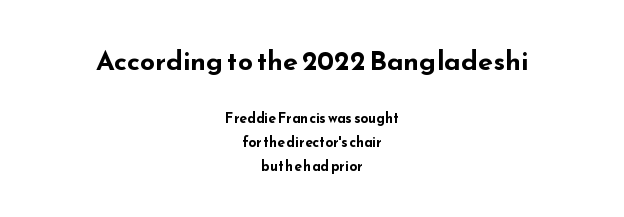
{"italic": "no", "bold": "yes", "underline": "no", "align": "center", "line_spacing": "normal", "line_spacing_ratio": 1.69, "letter_spacing": "normal", "letter_spacing_em": 0.0, "larger_block": "first", "size_ratio": 1.93, "glyph_px": 27}
